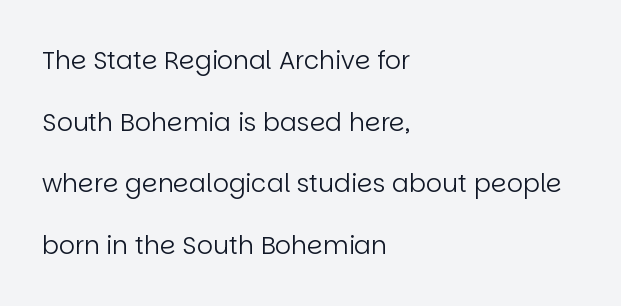
The image shows 25 px text type, upright; set left-aligned, loose line spacing (2.47x), normal letter spacing, not underlined.
